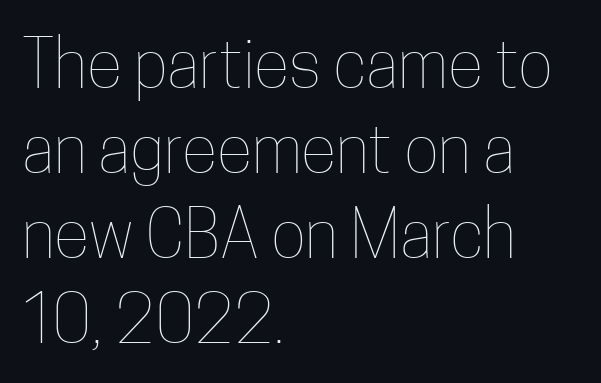
Q: Is the text bold? A: No.
Q: Is the text italic (slanted)? A: No, it is upright.
Q: Is the text underlined? A: No.
Q: How is the paragraph aligned? A: Left-aligned.
Q: Is the spacing between letters normal or unusually wide? A: Normal.
Q: Is the spacing between lines tight, normal or loose? A: Normal.
Q: Width (condensed, normal, or wide)? A: Condensed.
Q: Stroke contrast? A: Low.
Q: x-height? A: Medium.
Q: Monospaced? A: No.
